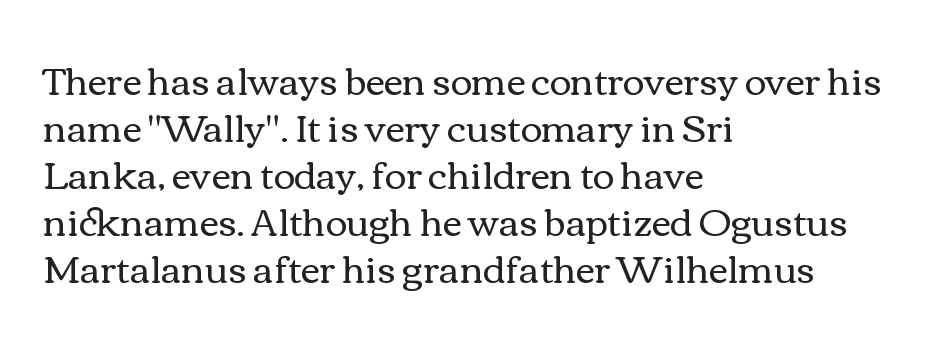
Do the characters align in a grid? No, the font is proportional. Is the letter spacing exaggerated? No — it looks like the ordinary default. Horizontal alignment here is leftward, the default for most running prose. Bare-footed words on every line. The typography opts for an upright posture over an oblique one.
